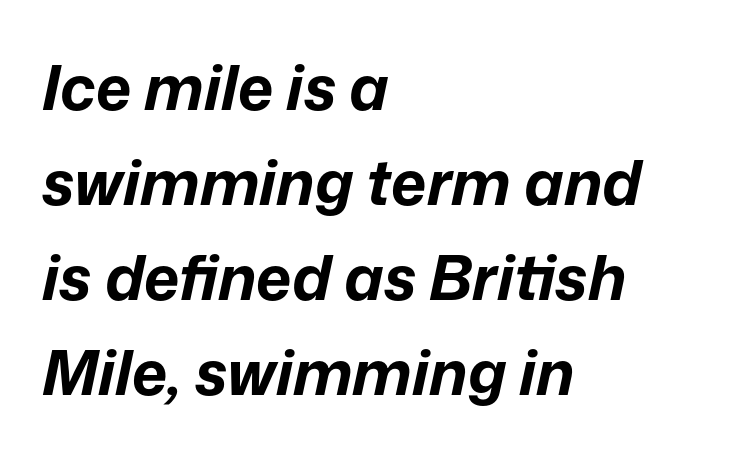
This is heavy type, rendered in bold. This sample keeps an unexceptional amount of space between lines. The glyphs are unaccompanied by any horizontal stroke below them. The face used here is proportionally spaced, like ordinary book or web type. Nobody touched the tracking dial on this one. The rag falls on the right side of this text block.
